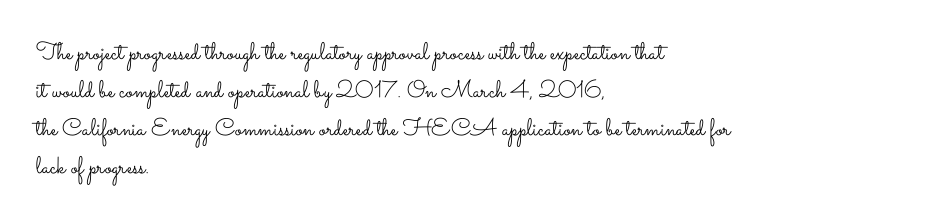
Caption: standard tracking, unaltered. How would I describe the line gaps? Plain and ordinary. The typeface has the unassuming heft of standard copy or less. The lines are quadded left.
